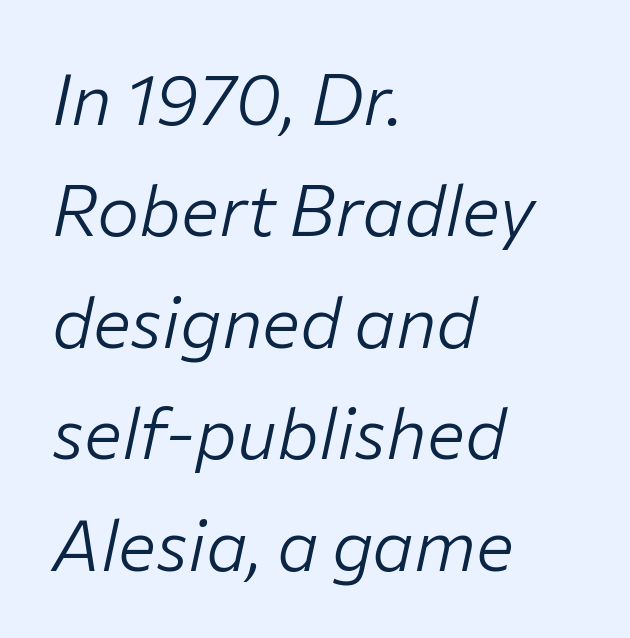
{"italic": "yes", "lean": "right", "slant_degrees": 12, "bold": "no", "weight": "light", "width": "normal", "stroke_contrast": "low", "x_height": "medium", "monospaced": "no", "underline": "no", "align": "left", "line_spacing": "normal", "line_spacing_ratio": 1.57, "letter_spacing": "normal", "letter_spacing_em": 0.0, "glyph_px": 71}
